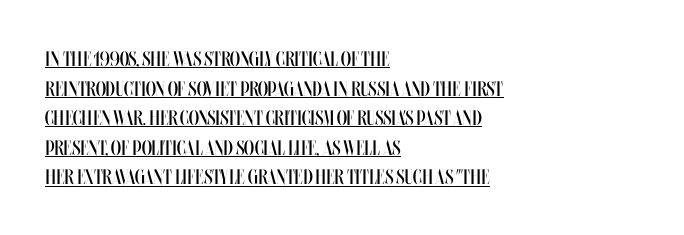
Q: Is the text bold? A: No.
Q: Is the text italic (slanted)? A: No, it is upright.
Q: Is the text underlined? A: Yes.
Q: How is the paragraph aligned? A: Left-aligned.
Q: Is the spacing between letters normal or unusually wide? A: Normal.
Q: Is the spacing between lines tight, normal or loose? A: Normal.
